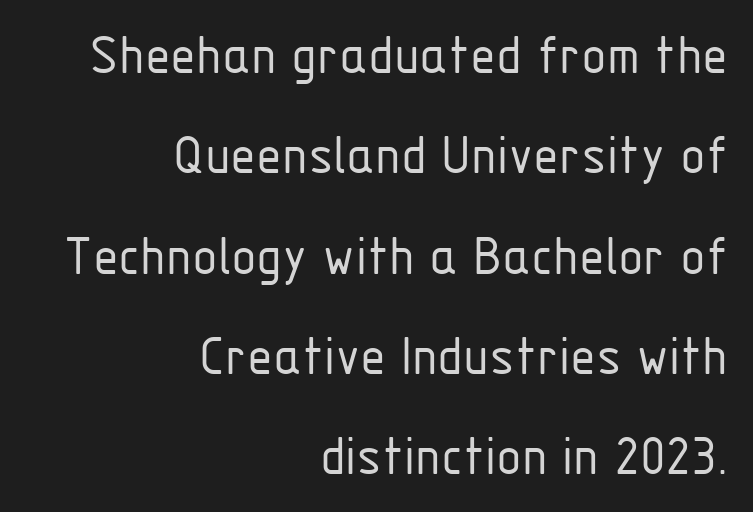
This rendering uses right alignment, leaving the left contour irregular. This rendering employs a face without finishing strokes, i.e., a sans-serif. Spacing between characters is what you'd get straight out of the box. Only glyphs here, with clear space below each row. Do the characters align in a grid? No, the font is proportional.
